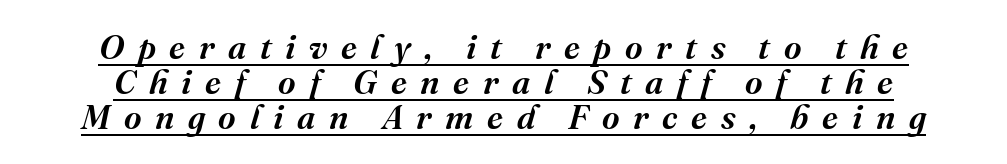
Note the varied advance widths — an 'i' is clearly narrower than an 'm'. Compared with typical paragraphs, the rows here are closer together. The type family on display is of the serif kind. Which margin do the lines hug? Neither — every line sits in the middle. Has an underline been added? It has. Loose tracking; the words dissolve into strings of separated letters.
